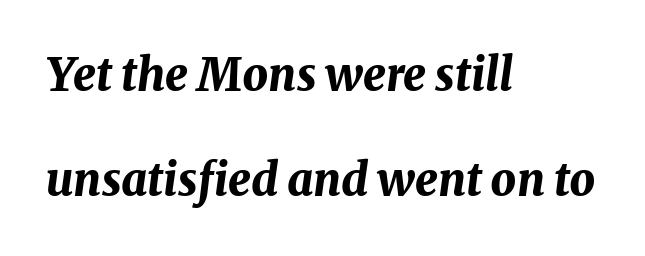
The image shows 45 px bold type, italic (leaning right); set left-aligned, loose line spacing (2.34x), normal letter spacing, not underlined; medium stroke contrast and a medium x-height.
